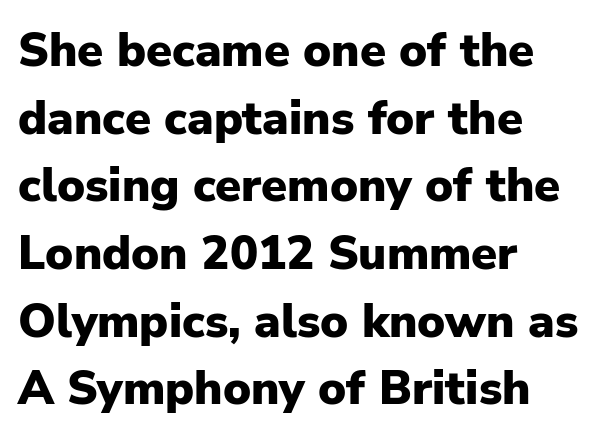
{"serif": "no", "italic": "no", "bold": "yes", "weight": "heavy", "width": "normal", "stroke_contrast": "low", "x_height": "medium", "monospaced": "no", "underline": "no", "align": "left", "line_spacing": "normal", "line_spacing_ratio": 1.44, "letter_spacing": "normal", "letter_spacing_em": 0.0, "glyph_px": 47}
